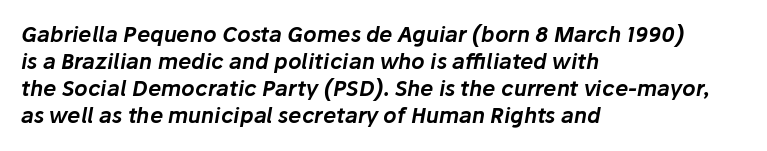
Q: Is the text italic (slanted)? A: Yes, it leans right by about 10 degrees.
Q: Is the text underlined? A: No.
Q: How is the paragraph aligned? A: Left-aligned.
Q: Is the spacing between letters normal or unusually wide? A: Normal.
Q: Is the spacing between lines tight, normal or loose? A: Normal.
